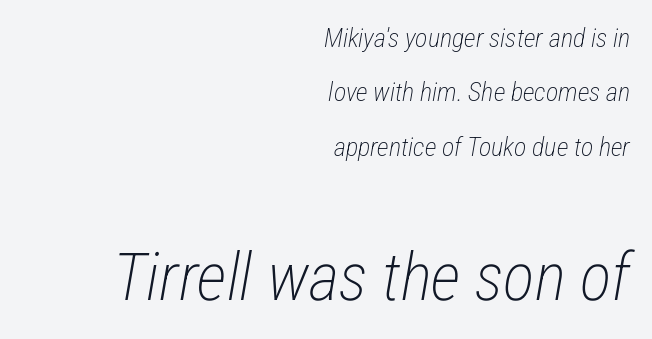
Q: Is the text bold? A: No.
Q: Is the text italic (slanted)? A: Yes, it leans right by about 12 degrees.
Q: Is the text underlined? A: No.
Q: How is the paragraph aligned? A: Right-aligned.
Q: Is the spacing between letters normal or unusually wide? A: Normal.
Q: Is the spacing between lines tight, normal or loose? A: Loose.
Q: Which block of text is set in a larger size, the first (top) or the second (bottom)? A: The second (bottom) one.
Q: Width (condensed, normal, or wide)? A: Condensed.
Q: Stroke contrast? A: Low.
Q: x-height? A: Medium.
Q: Monospaced? A: No.
